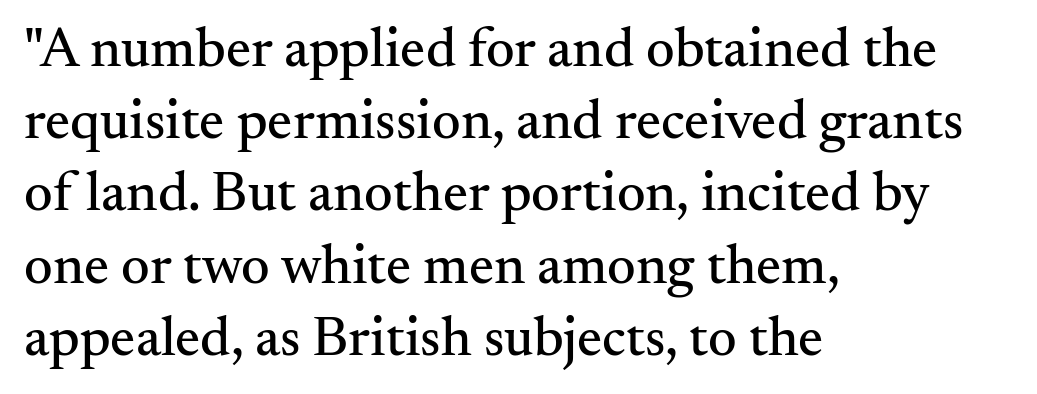
The image shows 56 px serif type, upright; set left-aligned, normal line spacing (1.29x), normal letter spacing, not underlined; medium stroke contrast and a small x-height.
